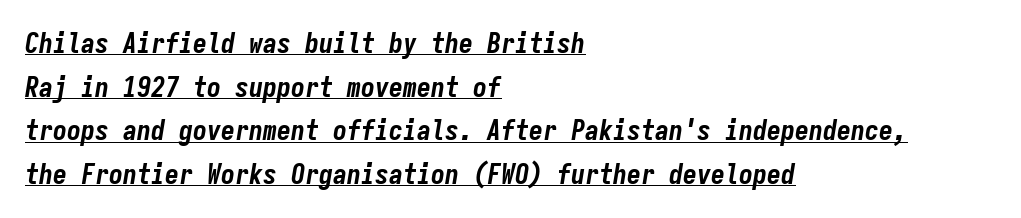
Characters follow at the spacing the type designer built in. Baseline-to-baseline distance is the conventional proportion of letter height. This rendering uses left alignment, leaving the right contour irregular. Honestly, the underline is the first thing you notice here. Fixed-width glyphs throughout — classic coding-font behaviour.
